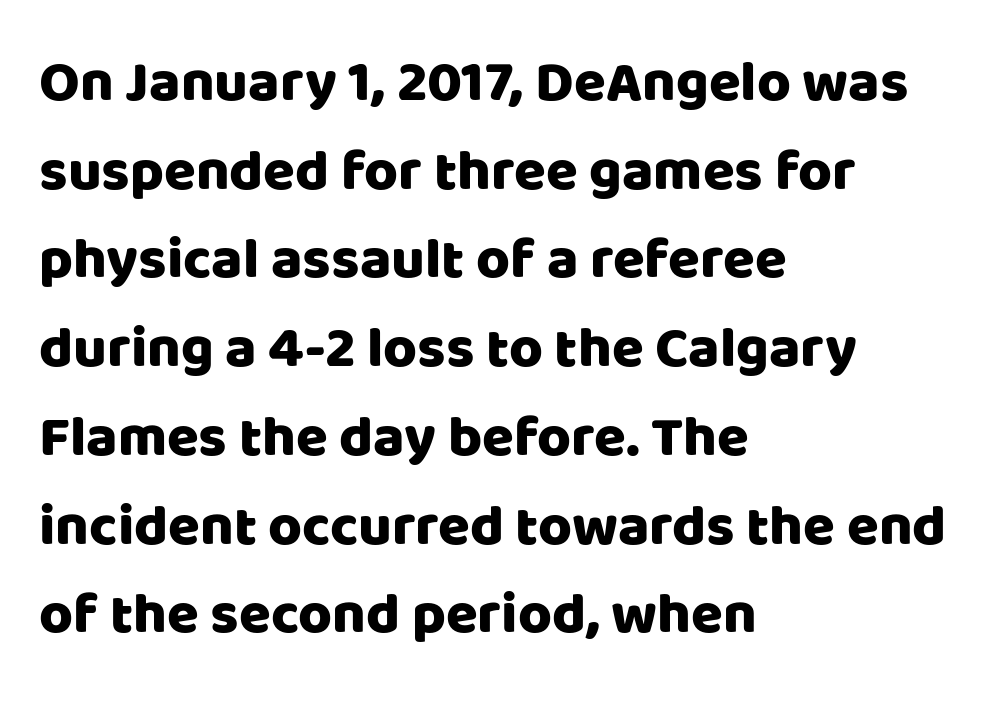
{"serif": "no", "italic": "no", "width": "normal", "stroke_contrast": "low", "x_height": "large", "monospaced": "no", "underline": "no", "align": "left", "line_spacing": "normal", "line_spacing_ratio": 1.53, "letter_spacing": "normal", "letter_spacing_em": 0.0, "glyph_px": 58}
